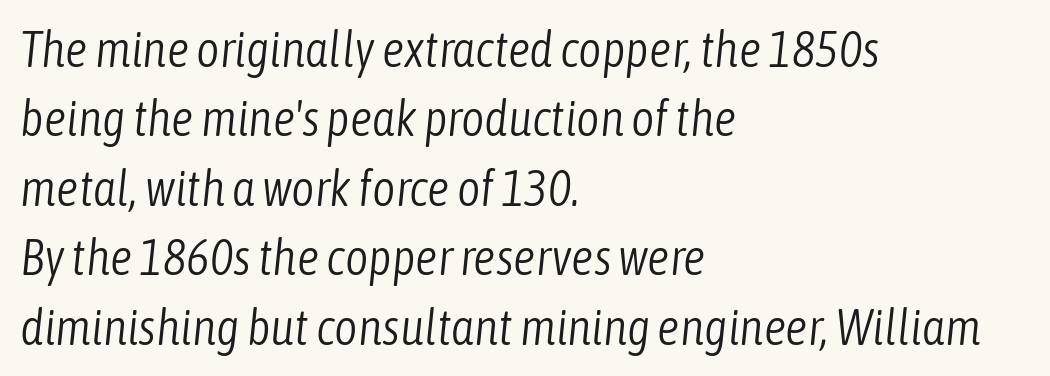
The glyphs are unaccompanied by any horizontal stroke below them. You can tell it's italic because the verticals aren't actually vertical. Default kerning and tracking; the words read as compact shapes. Whoever set this chose a conventional vertical rhythm. Think standard paragraph weight, or any step lighter than that.
